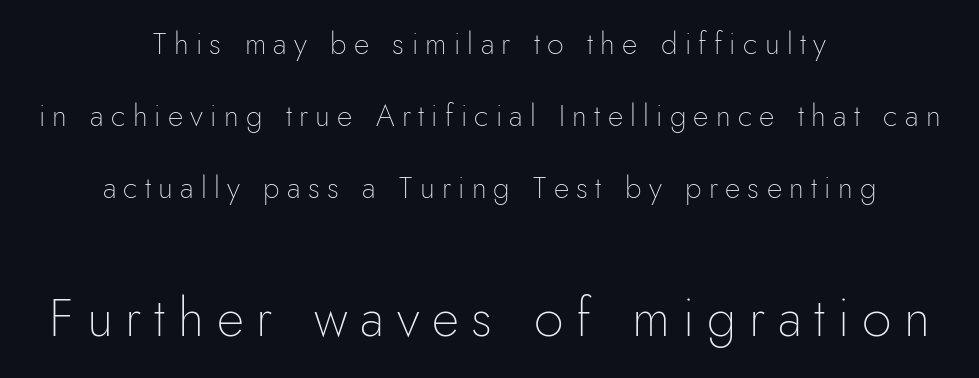
Q: Is the text bold? A: No.
Q: Is the text italic (slanted)? A: No, it is upright.
Q: Is the typeface a serif or a sans-serif typeface? A: Sans-serif.
Q: Is the text underlined? A: No.
Q: How is the paragraph aligned? A: Centered.
Q: Is the spacing between letters normal or unusually wide? A: Unusually wide.
Q: Is the spacing between lines tight, normal or loose? A: Loose.
Q: Which block of text is set in a larger size, the first (top) or the second (bottom)? A: The second (bottom) one.
Q: Width (condensed, normal, or wide)? A: Normal.
Q: Stroke contrast? A: Low.
Q: x-height? A: Small.
Q: Monospaced? A: No.
